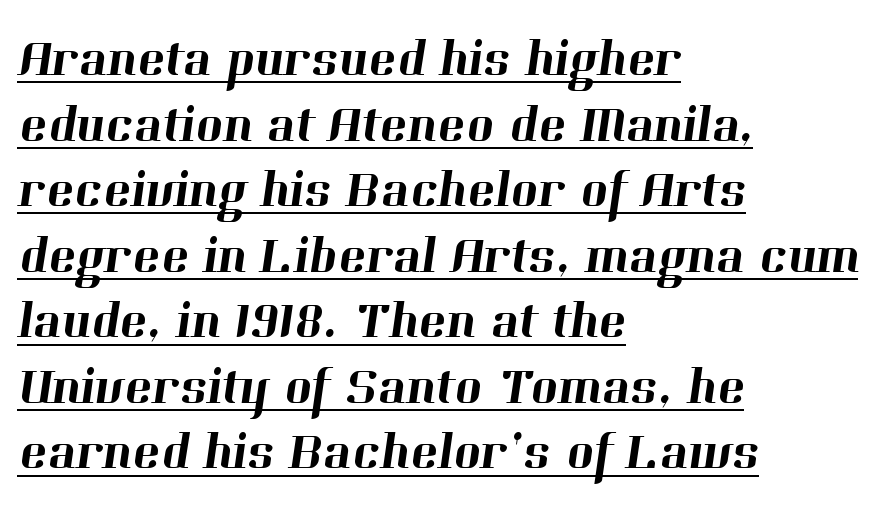
{"serif": "yes", "width": "normal", "stroke_contrast": "high", "x_height": "medium", "monospaced": "no", "underline": "yes", "align": "left", "line_spacing": "normal", "line_spacing_ratio": 1.26, "letter_spacing": "normal", "letter_spacing_em": 0.0, "glyph_px": 52}
